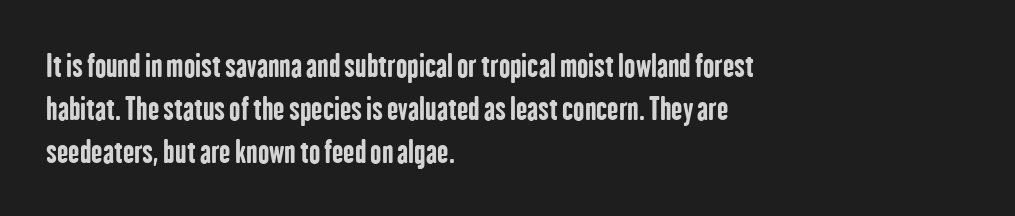
Q: Is the text bold? A: Yes.
Q: Is the text italic (slanted)? A: No, it is upright.
Q: Is the typeface a serif or a sans-serif typeface? A: Sans-serif.
Q: Is the text underlined? A: No.
Q: How is the paragraph aligned? A: Left-aligned.
Q: Is the spacing between letters normal or unusually wide? A: Normal.
Q: Is the spacing between lines tight, normal or loose? A: Normal.
Q: Width (condensed, normal, or wide)? A: Condensed.
Q: Stroke contrast? A: Low.
Q: x-height? A: Medium.
Q: Monospaced? A: No.
